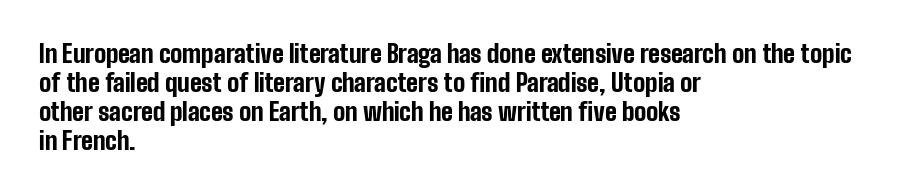
The image shows 24 px bold type, upright; set left-aligned, line spacing 1.21x, normal letter spacing, not underlined.
